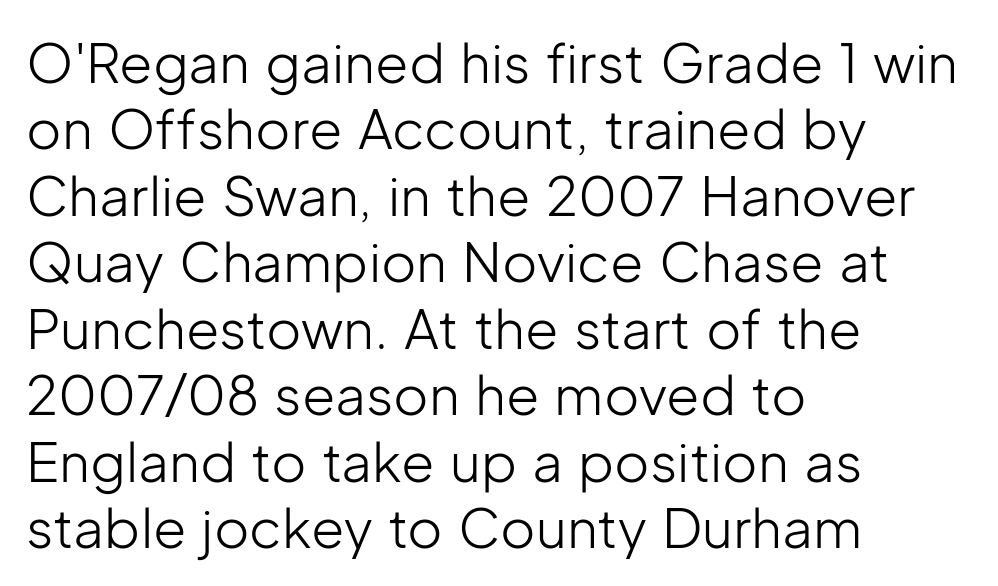
The image shows 54 px light sans-serif type, upright; set left-aligned, line spacing 1.23x, normal letter spacing, not underlined; low stroke contrast and a medium x-height.
